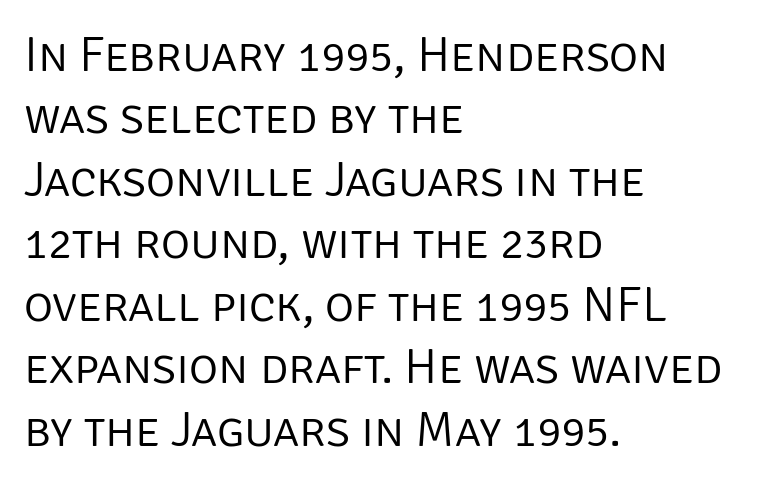
Compared with typical paragraphs, the rows here are spaced about the same. Spacing verdict: proportional, widths tailored to each character. The lettering stays uniformly vertical, giving the passage a roman look. Stem width sits at or under what a default text font uses. These lines are set flush left with a ragged right edge. The zone under the glyphs is completely vacant.
